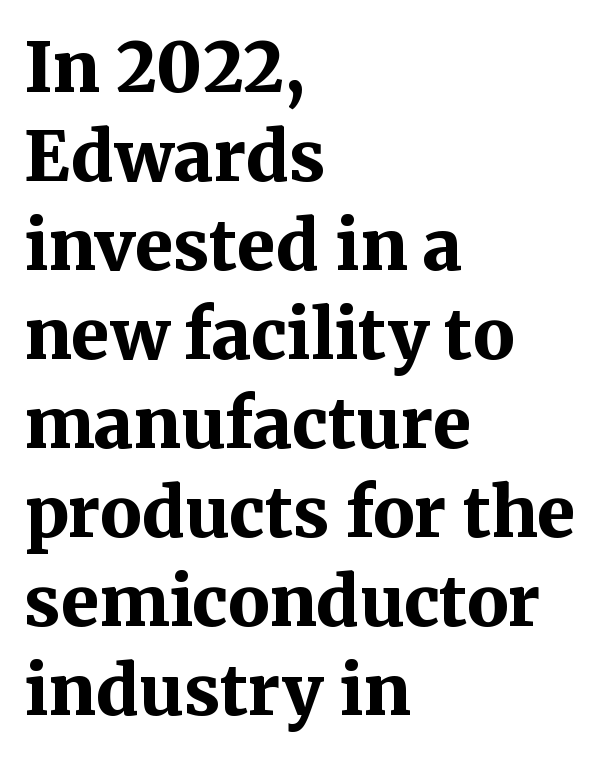
Q: Is the text bold? A: Yes.
Q: Is the text italic (slanted)? A: No, it is upright.
Q: Is the typeface a serif or a sans-serif typeface? A: Serif.
Q: Is the text underlined? A: No.
Q: How is the paragraph aligned? A: Left-aligned.
Q: Is the spacing between letters normal or unusually wide? A: Normal.
Q: Is the spacing between lines tight, normal or loose? A: Normal.
Q: Width (condensed, normal, or wide)? A: Normal.
Q: Stroke contrast? A: Medium.
Q: x-height? A: Medium.
Q: Monospaced? A: No.
